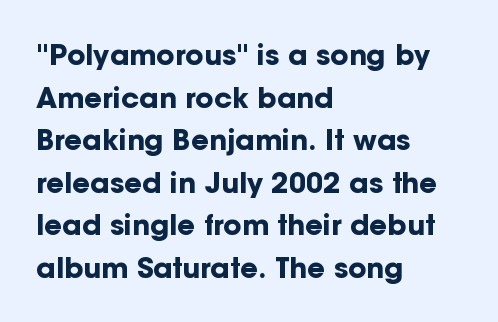
{"serif": "no", "italic": "no", "bold": "yes", "weight": "bold", "width": "normal", "stroke_contrast": "low", "x_height": "medium", "monospaced": "no", "underline": "no", "align": "left", "line_spacing": "normal", "line_spacing_ratio": 1.52, "letter_spacing": "normal", "letter_spacing_em": 0.0, "glyph_px": 28}
